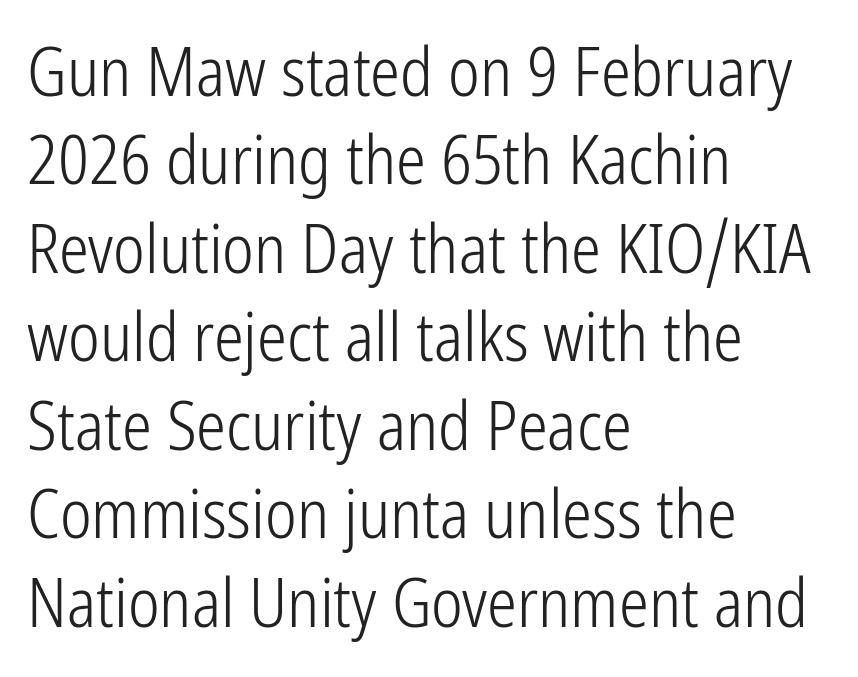
Words appear dense and cohesive because spacing is normal. Every character sits straight up, as roman type does. The setting favours the left margin, as ordinary paragraphs usually do. Compared with a typical body face, this is equally light or lighter still. Looks like regular typesetting: each glyph gets only the width it needs. Baseline-to-baseline distance is the conventional proportion of letter height.
